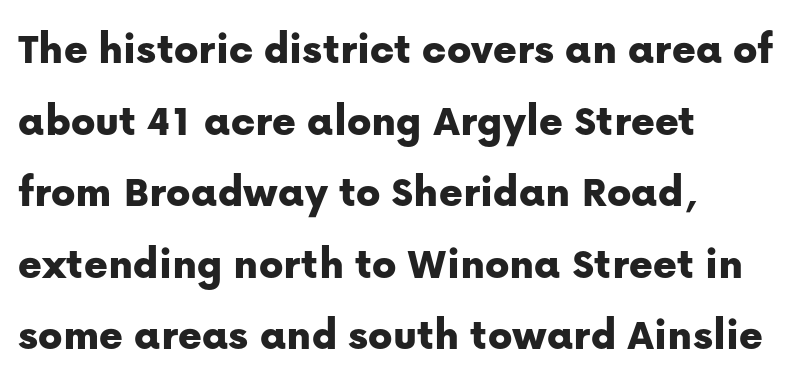
The image shows 45 px sans-serif type, upright; set left-aligned, normal line spacing (1.59x), normal letter spacing, not underlined; low stroke contrast and a medium x-height.
